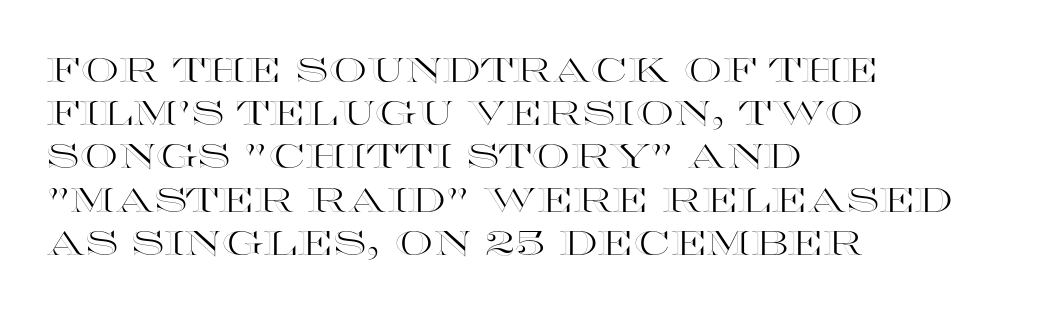
Q: Is the text italic (slanted)? A: No, it is upright.
Q: Is the text underlined? A: No.
Q: How is the paragraph aligned? A: Left-aligned.
Q: Is the spacing between letters normal or unusually wide? A: Normal.
Q: Is the spacing between lines tight, normal or loose? A: Normal.
Q: Width (condensed, normal, or wide)? A: Wide.
Q: x-height? A: Large.
Q: Monospaced? A: No.
